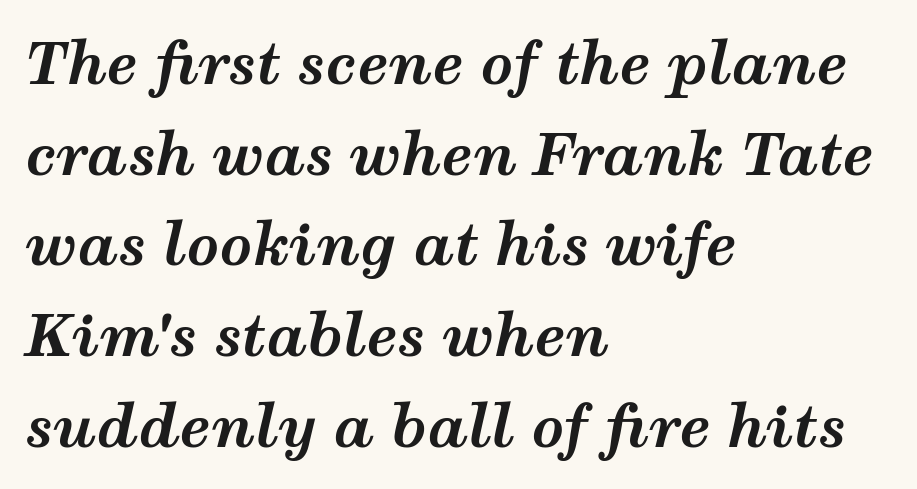
Q: Is the text bold? A: Yes.
Q: Is the text italic (slanted)? A: Yes, it leans right by about 12 degrees.
Q: Is the text underlined? A: No.
Q: How is the paragraph aligned? A: Left-aligned.
Q: Is the spacing between letters normal or unusually wide? A: Normal.
Q: Is the spacing between lines tight, normal or loose? A: Normal.
Q: Width (condensed, normal, or wide)? A: Wide.
Q: Stroke contrast? A: Medium.
Q: x-height? A: Medium.
Q: Monospaced? A: No.
